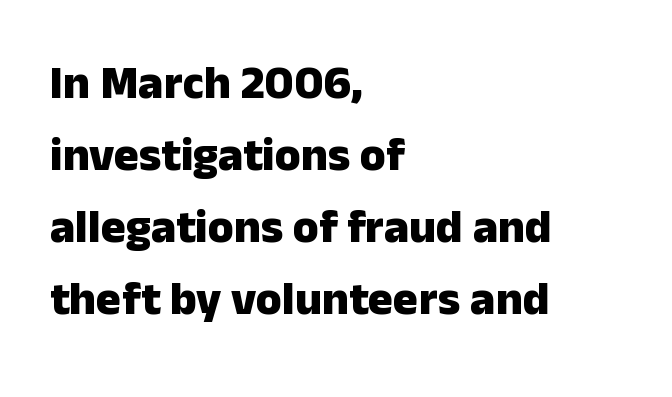
Q: Is the text bold? A: Yes.
Q: Is the text italic (slanted)? A: No, it is upright.
Q: Is the typeface a serif or a sans-serif typeface? A: Sans-serif.
Q: Is the text underlined? A: No.
Q: How is the paragraph aligned? A: Left-aligned.
Q: Is the spacing between letters normal or unusually wide? A: Normal.
Q: Is the spacing between lines tight, normal or loose? A: Normal.
Q: Width (condensed, normal, or wide)? A: Normal.
Q: Stroke contrast? A: Low.
Q: x-height? A: Medium.
Q: Monospaced? A: No.
